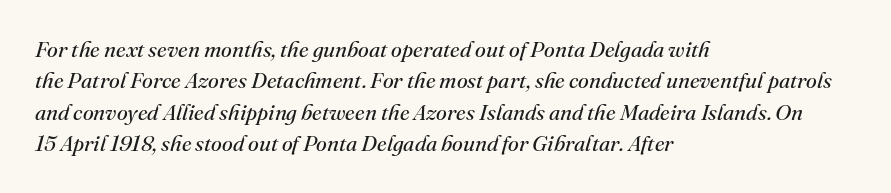
Q: Is the text bold? A: No.
Q: Is the text italic (slanted)? A: Yes, it leans right by about 16 degrees.
Q: Is the text underlined? A: No.
Q: How is the paragraph aligned? A: Left-aligned.
Q: Is the spacing between letters normal or unusually wide? A: Normal.
Q: Is the spacing between lines tight, normal or loose? A: Normal.
